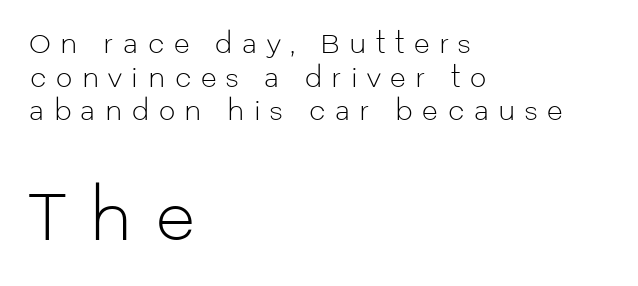
Q: Is the text bold? A: No.
Q: Is the text italic (slanted)? A: No, it is upright.
Q: Is the typeface a serif or a sans-serif typeface? A: Sans-serif.
Q: Is the text underlined? A: No.
Q: How is the paragraph aligned? A: Left-aligned.
Q: Is the spacing between letters normal or unusually wide? A: Unusually wide.
Q: Is the spacing between lines tight, normal or loose? A: Normal.
Q: Which block of text is set in a larger size, the first (top) or the second (bottom)? A: The second (bottom) one.
Q: Width (condensed, normal, or wide)? A: Normal.
Q: Stroke contrast? A: Low.
Q: x-height? A: Medium.
Q: Monospaced? A: No.
